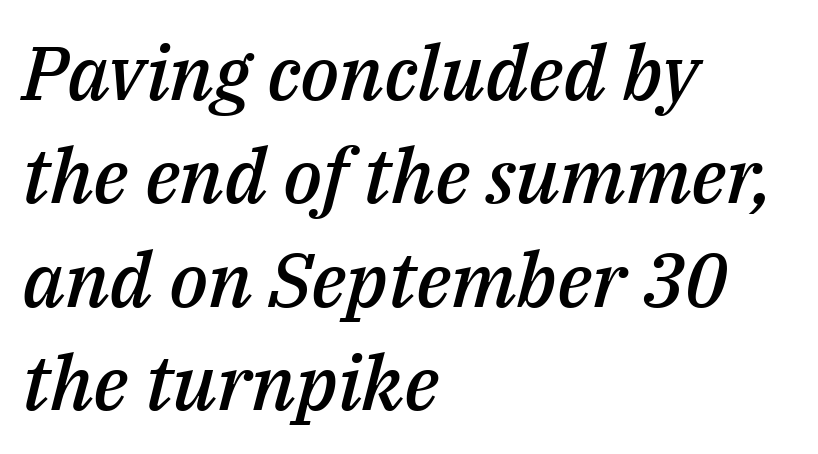
Looking at the ascenders, they clearly lean. Underlining? Definitely not there. How heavy is the stroke? Medium-heavy — a semibold, shy of bold. Casual observation: everything's shoved over to the left.
